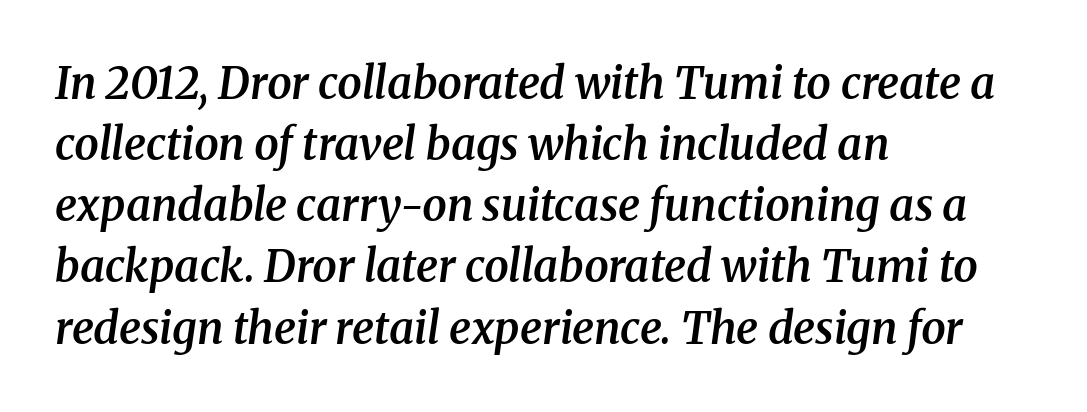
The letters are semibold — heavier than regular but short of a full bold. Vertically, the passage feels balanced, rows spaced as you'd expect. Are there feet on the stems? There are — it's a serif. The lines in this sample share a left origin and differ only in where they stop. The baseline area is clear. The passage shown leans; its letterforms are oblique.
